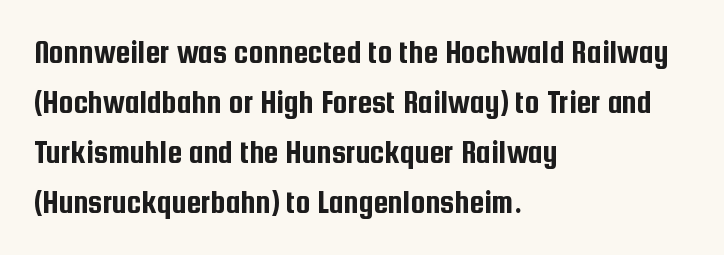
The designer went with a sans here, leaving each stem footless. The string is rendered with underlining switched off. The lines are quadded left. Looks like regular typesetting: each glyph gets only the width it needs. Honestly, the letter spacing is just normal — you wouldn't notice it.
